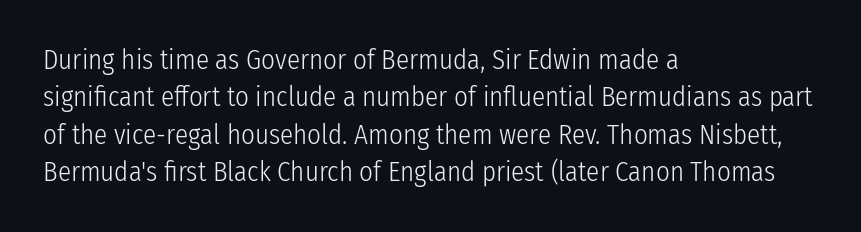
Q: Is the text bold? A: No.
Q: Is the text italic (slanted)? A: No, it is upright.
Q: Is the text underlined? A: No.
Q: How is the paragraph aligned? A: Left-aligned.
Q: Is the spacing between letters normal or unusually wide? A: Normal.
Q: Is the spacing between lines tight, normal or loose? A: Normal.
